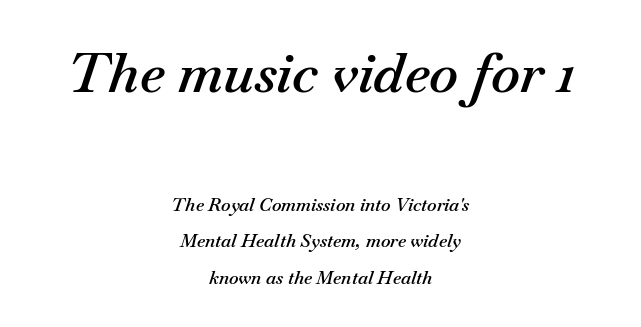
Does the lettering tilt? It does — this is italic. Compared with typical paragraphs, the rows here are farther apart. A student would notice the top passage is typeset larger than what follows. Decoration check: the copy has no underline. Line starts and ends both wander, symmetrically. How are the letters spaced? Ordinarily, with no added tracking.
